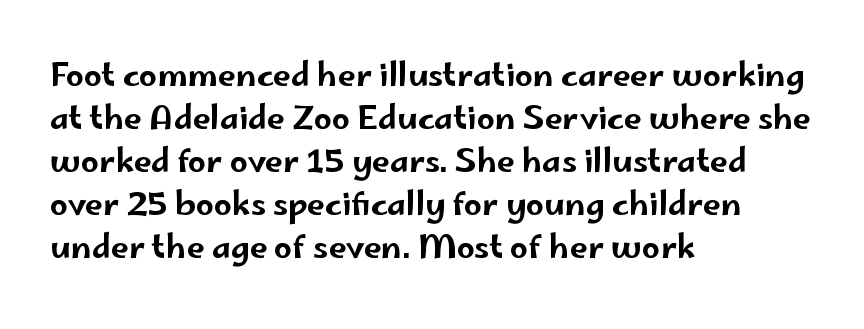
{"serif": "no", "italic": "no", "width": "wide", "stroke_contrast": "low", "x_height": "small", "monospaced": "no", "underline": "no", "align": "left", "line_spacing": "normal", "line_spacing_ratio": 1.34, "letter_spacing": "normal", "letter_spacing_em": 0.0, "glyph_px": 32}
